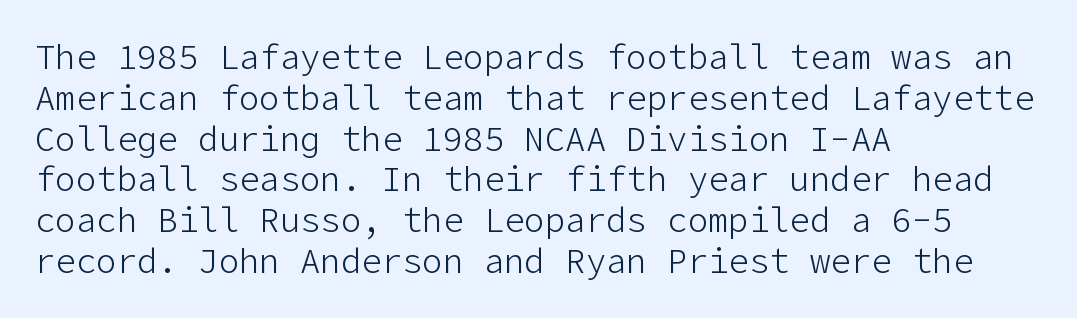
The image shows 34 px light sans-serif type, upright; set left-aligned, line spacing 1.2x, normal letter spacing, not underlined; low stroke contrast and a medium x-height.
